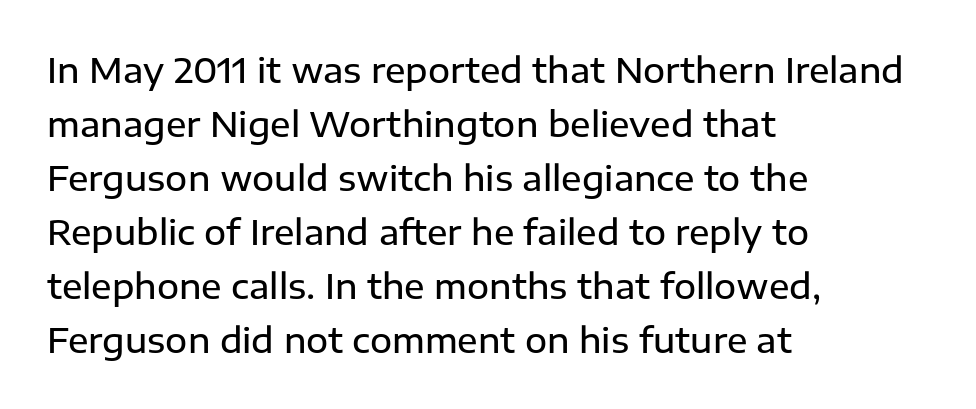
Q: Is the text bold? A: Semi-bold.
Q: Is the text italic (slanted)? A: No, it is upright.
Q: Is the typeface a serif or a sans-serif typeface? A: Sans-serif.
Q: Is the text underlined? A: No.
Q: How is the paragraph aligned? A: Left-aligned.
Q: Is the spacing between letters normal or unusually wide? A: Normal.
Q: Is the spacing between lines tight, normal or loose? A: Normal.
Q: Width (condensed, normal, or wide)? A: Normal.
Q: Stroke contrast? A: Low.
Q: x-height? A: Medium.
Q: Monospaced? A: No.
